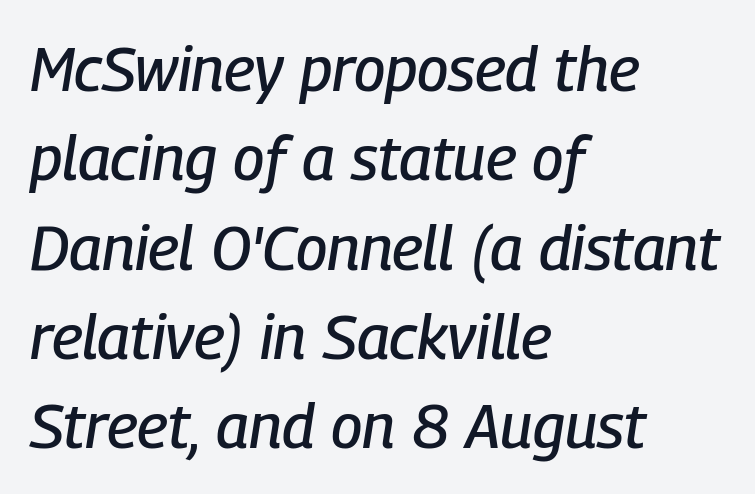
Q: Is the text italic (slanted)? A: Yes, it leans right by about 9 degrees.
Q: Is the text underlined? A: No.
Q: How is the paragraph aligned? A: Left-aligned.
Q: Is the spacing between letters normal or unusually wide? A: Normal.
Q: Is the spacing between lines tight, normal or loose? A: Normal.
Q: Width (condensed, normal, or wide)? A: Condensed.
Q: Stroke contrast? A: Low.
Q: x-height? A: Medium.
Q: Monospaced? A: No.
